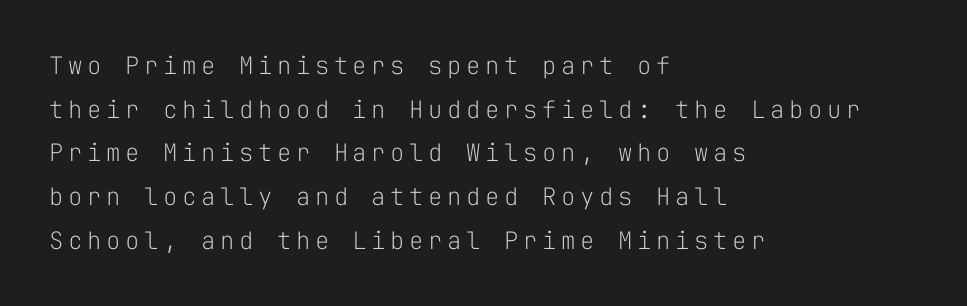
Q: Is the text bold? A: No.
Q: Is the text italic (slanted)? A: No, it is upright.
Q: Is the text underlined? A: No.
Q: How is the paragraph aligned? A: Left-aligned.
